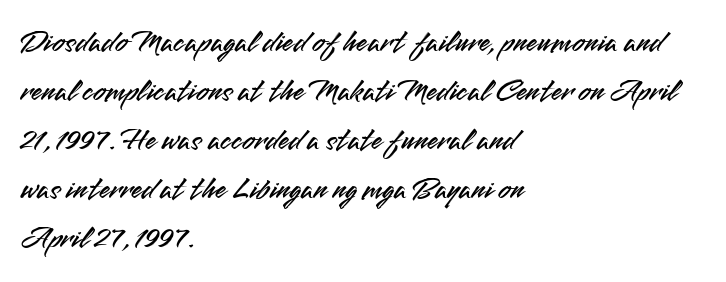
The image shows 32 px sans-serif type; set left-aligned, normal line spacing (1.53x), normal letter spacing, not underlined; medium stroke contrast and a small x-height.
